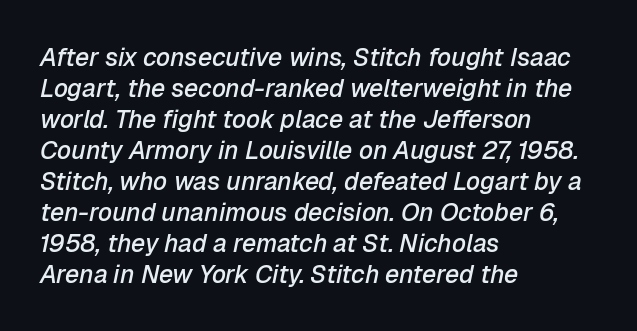
Q: Is the text bold? A: Semi-bold.
Q: Is the text italic (slanted)? A: Yes, it leans right by about 12 degrees.
Q: Is the text underlined? A: No.
Q: How is the paragraph aligned? A: Left-aligned.
Q: Is the spacing between letters normal or unusually wide? A: Normal.
